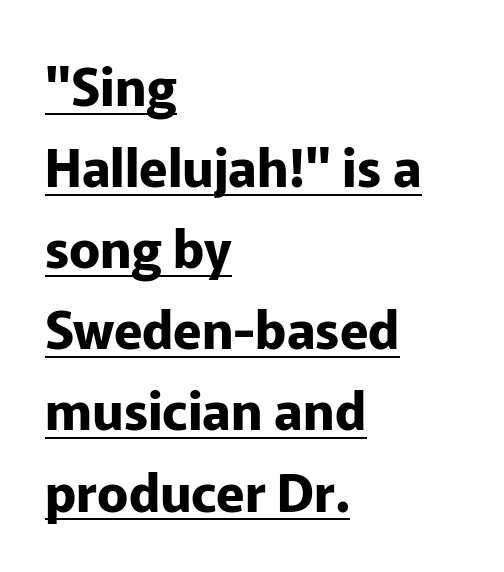
Q: Is the text bold? A: Yes.
Q: Is the text italic (slanted)? A: No, it is upright.
Q: Is the typeface a serif or a sans-serif typeface? A: Sans-serif.
Q: Is the text underlined? A: Yes.
Q: How is the paragraph aligned? A: Left-aligned.
Q: Is the spacing between letters normal or unusually wide? A: Normal.
Q: Is the spacing between lines tight, normal or loose? A: Normal.
Q: Width (condensed, normal, or wide)? A: Normal.
Q: Stroke contrast? A: Low.
Q: x-height? A: Medium.
Q: Monospaced? A: No.
